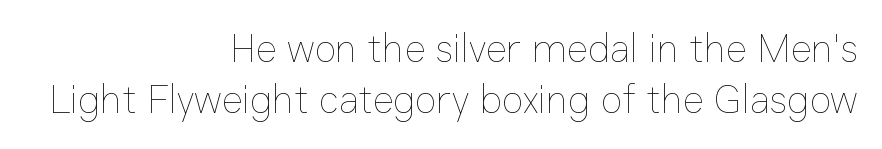
Q: Is the text bold? A: No.
Q: Is the text italic (slanted)? A: No, it is upright.
Q: Is the text underlined? A: No.
Q: How is the paragraph aligned? A: Right-aligned.
Q: Is the spacing between letters normal or unusually wide? A: Normal.
Q: Is the spacing between lines tight, normal or loose? A: Normal.
Q: Width (condensed, normal, or wide)? A: Normal.
Q: Stroke contrast? A: Low.
Q: x-height? A: Medium.
Q: Monospaced? A: No.
